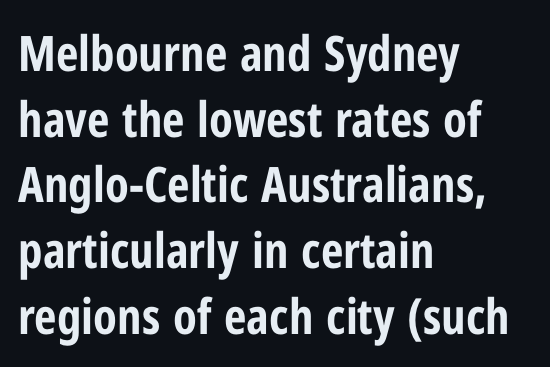
The image shows 49 px bold, condensed sans-serif type, upright; set left-aligned, normal line spacing (1.34x), normal letter spacing, not underlined; low stroke contrast and a medium x-height.
